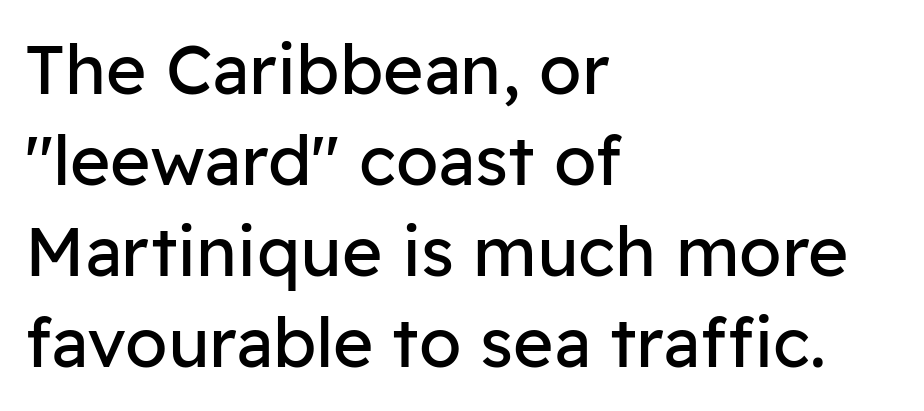
Q: Is the text bold? A: No.
Q: Is the text italic (slanted)? A: No, it is upright.
Q: Is the typeface a serif or a sans-serif typeface? A: Sans-serif.
Q: Is the text underlined? A: No.
Q: How is the paragraph aligned? A: Left-aligned.
Q: Is the spacing between letters normal or unusually wide? A: Normal.
Q: Is the spacing between lines tight, normal or loose? A: Normal.
Q: Width (condensed, normal, or wide)? A: Normal.
Q: Stroke contrast? A: Low.
Q: x-height? A: Medium.
Q: Monospaced? A: No.
